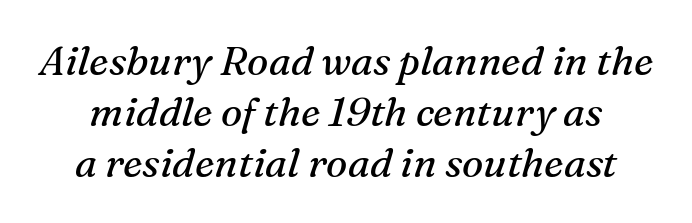
I'd call this a serif setting — the letters wear small feet. Vertically, the passage feels balanced, rows spaced as you'd expect. No extra ink here — the face is not bold. The horizontal fit of the characters is conventional and even. Varying glyph widths throughout — classic text-font behaviour.
